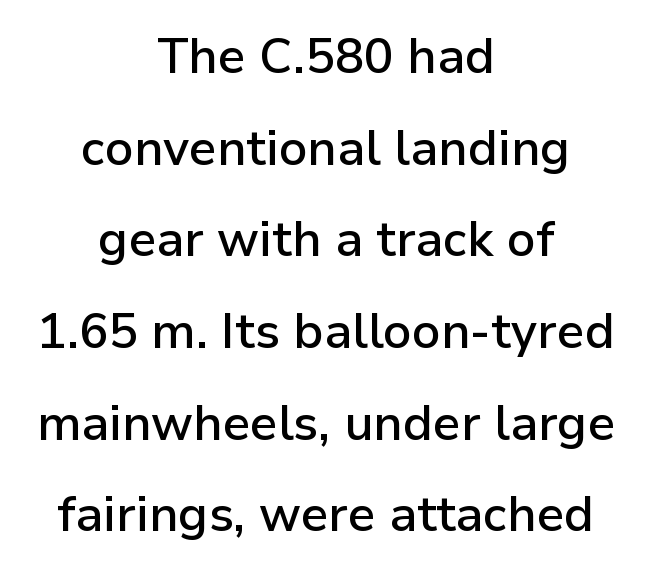
Words float on clear page, feet unadorned. A typesetter would mark this as roman, not italic. The face used here is rendered with its standard letterfit. Set as a demibold, roughly 600 on the weight scale. You could not count columns in this text — the font is proportionally spaced. The lines in this sample share a center point and differ in where they start and stop.
